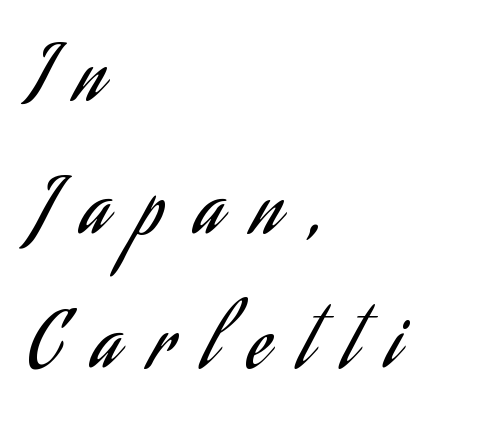
The image shows 75 px regular-weight, condensed sans-serif type; set left-aligned, line spacing 1.78x, unusually wide letter spacing (+0.4 em), not underlined; low stroke contrast and a small x-height.
